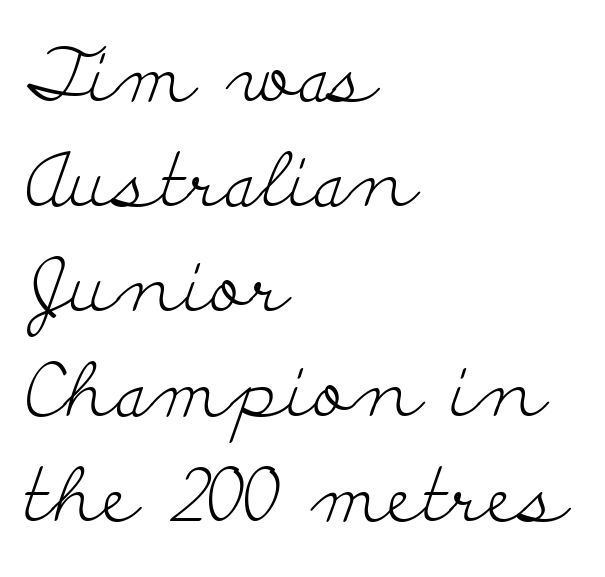
The image shows 75 px light, wide serif type; set left-aligned, normal line spacing (1.4x), normal letter spacing, not underlined; low stroke contrast and a small x-height.
